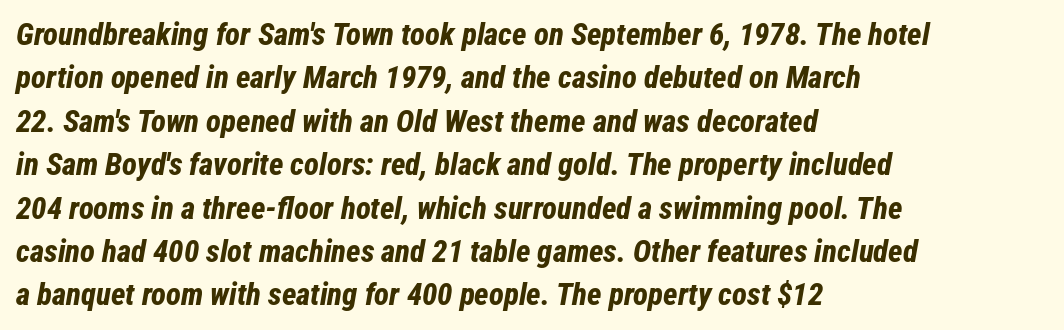
Whoever set this chose a conventional vertical rhythm. Think of a printed novel: that variable character pitch is what you see here. Compared with a centered layout, this one pins lines to the left instead. As a designer I'd log this as weight 700, bold.
